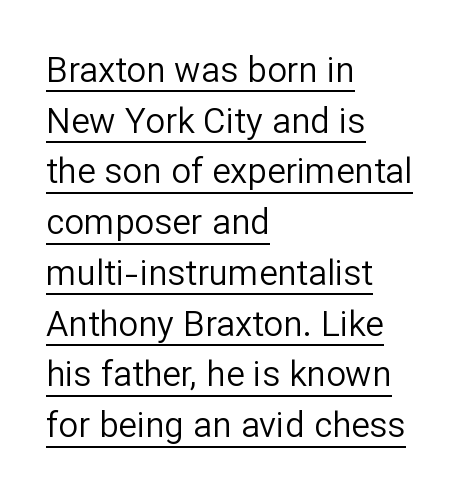
Q: Is the text bold? A: No.
Q: Is the text italic (slanted)? A: No, it is upright.
Q: Is the typeface a serif or a sans-serif typeface? A: Sans-serif.
Q: Is the text underlined? A: Yes.
Q: How is the paragraph aligned? A: Left-aligned.
Q: Is the spacing between letters normal or unusually wide? A: Normal.
Q: Is the spacing between lines tight, normal or loose? A: Normal.
Q: Width (condensed, normal, or wide)? A: Normal.
Q: Stroke contrast? A: Low.
Q: x-height? A: Medium.
Q: Monospaced? A: No.
